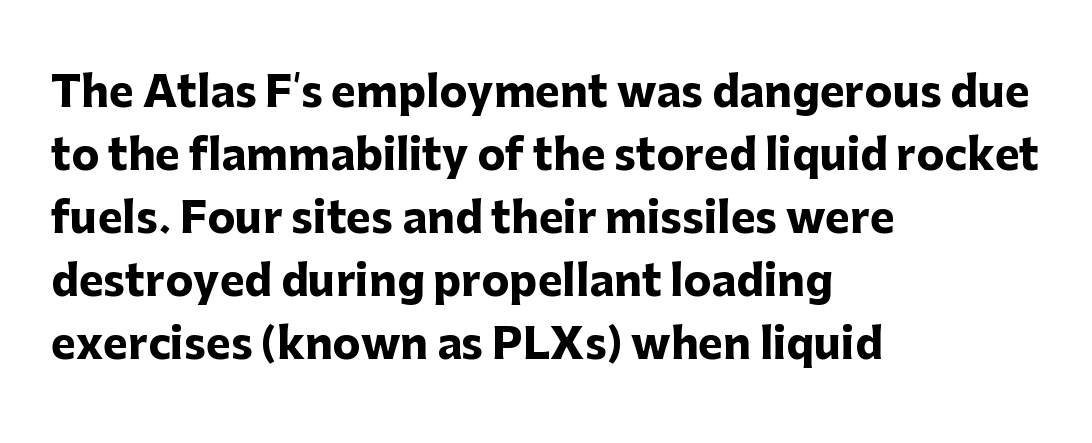
{"serif": "no", "italic": "no", "bold": "yes", "weight": "heavy", "width": "normal", "stroke_contrast": "low", "x_height": "medium", "monospaced": "no", "underline": "no", "align": "left", "line_spacing": "normal", "line_spacing_ratio": 1.5, "letter_spacing": "normal", "letter_spacing_em": 0.0, "glyph_px": 42}
